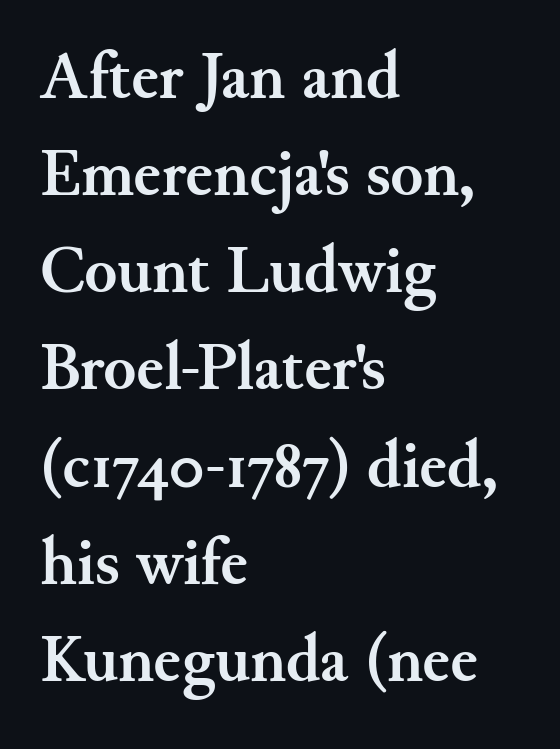
{"serif": "yes", "italic": "no", "bold": "yes", "weight": "semibold", "width": "normal", "stroke_contrast": "medium", "x_height": "small", "monospaced": "no", "underline": "no", "align": "left", "line_spacing": "normal", "line_spacing_ratio": 1.45, "letter_spacing": "normal", "letter_spacing_em": 0.0, "glyph_px": 67}
